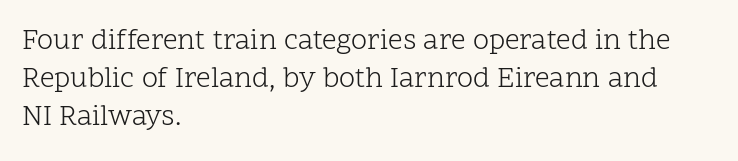
{"serif": "yes", "italic": "no", "bold": "no", "weight": "light", "width": "normal", "stroke_contrast": "low", "x_height": "medium", "monospaced": "no", "underline": "no", "align": "left", "line_spacing": "normal", "line_spacing_ratio": 1.31, "letter_spacing": "normal", "letter_spacing_em": 0.0, "glyph_px": 29}
